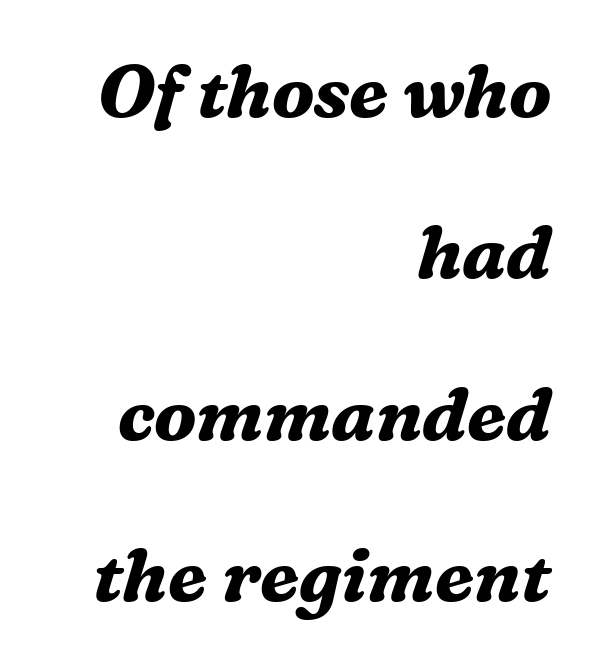
The whole block is typeset with a tilt. The glyphs are unaccompanied by any horizontal stroke below them. The passage shown is emphatically bold. Note the varied advance widths — an 'i' is clearly narrower than an 'm'.
